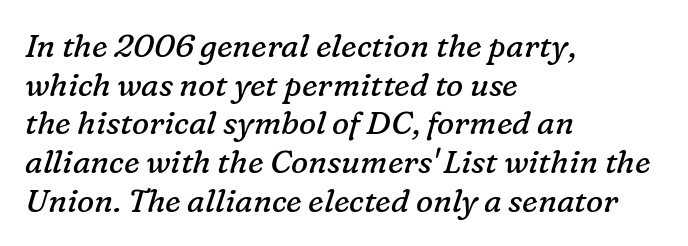
The image shows 32 px regular-weight serif type, italic (leaning right); set left-aligned, line spacing 1.21x, normal letter spacing, not underlined; low stroke contrast and a medium x-height.
